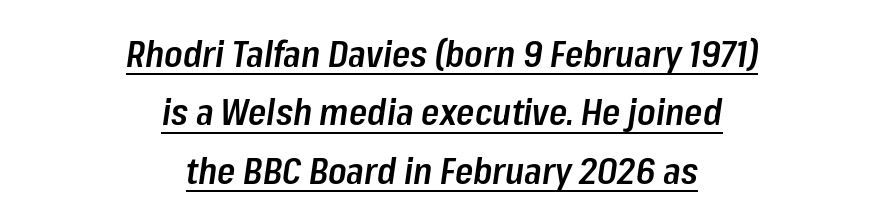
Q: Is the text bold? A: Semi-bold.
Q: Is the text italic (slanted)? A: Yes, it leans right by about 8 degrees.
Q: Is the text underlined? A: Yes.
Q: How is the paragraph aligned? A: Centered.
Q: Is the spacing between letters normal or unusually wide? A: Normal.
Q: Is the spacing between lines tight, normal or loose? A: Normal.
Q: Width (condensed, normal, or wide)? A: Condensed.
Q: Stroke contrast? A: Low.
Q: x-height? A: Medium.
Q: Monospaced? A: No.
